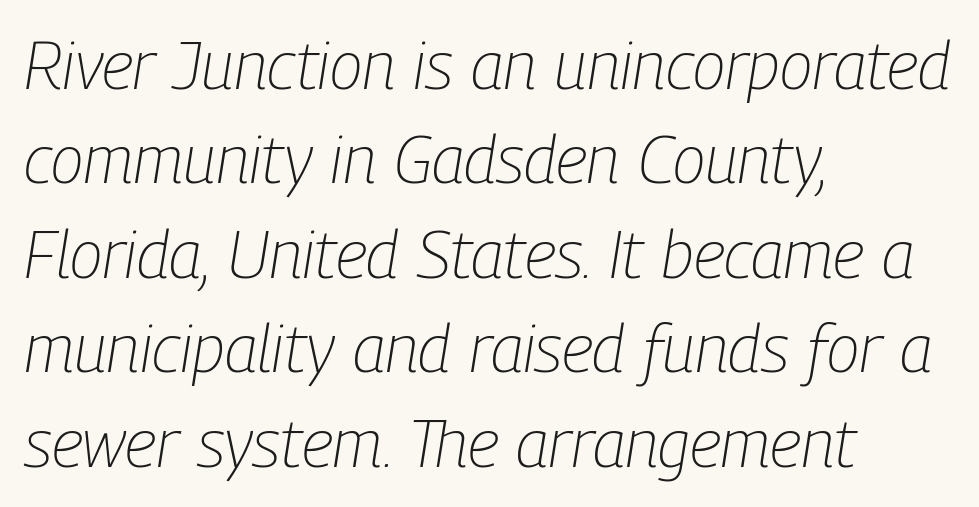
Default kerning and tracking; the words read as compact shapes. The rendering uses natural spacing where letterforms have individual widths. Nobody drew a line under any word here. The strokes carry an ordinary text weight at most. Vertically, the passage feels balanced, rows spaced as you'd expect. Italic: yes, the glyphs are oblique.
